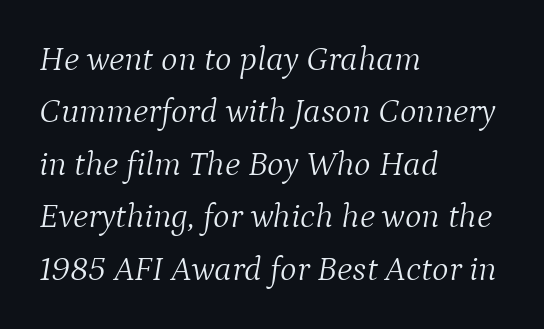
The image shows 35 px light serif type, italic (leaning right); set left-aligned, normal line spacing (1.5x), normal letter spacing, not underlined; medium stroke contrast and a medium x-height.
